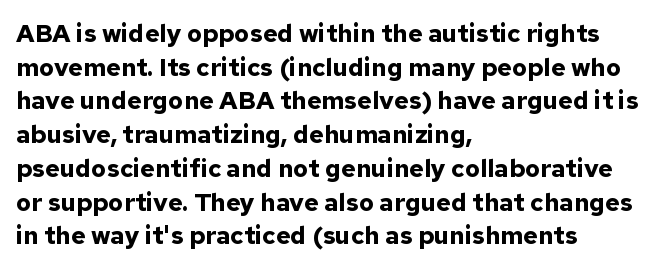
The image shows 25 px bold type, upright; set left-aligned, normal line spacing (1.35x), normal letter spacing, not underlined.
